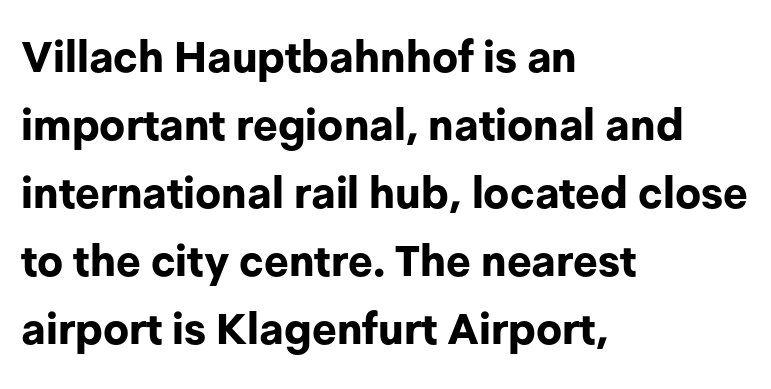
The image shows 43 px bold sans-serif type, upright; set left-aligned, normal line spacing (1.58x), normal letter spacing, not underlined; low stroke contrast and a medium x-height.
